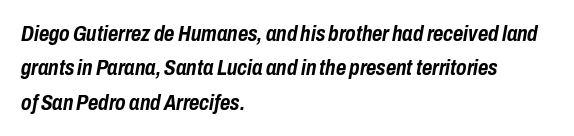
{"italic": "yes", "lean": "right", "slant_degrees": 10, "bold": "yes", "underline": "no", "align": "left", "line_spacing": "normal", "line_spacing_ratio": 1.56, "letter_spacing": "normal", "letter_spacing_em": 0.0, "glyph_px": 22}
